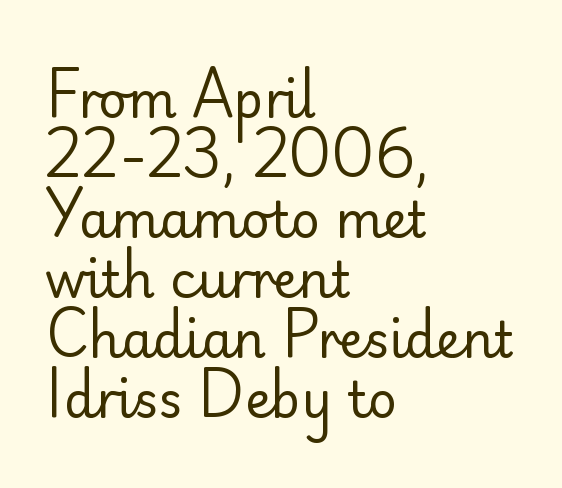
{"serif": "no", "italic": "no", "bold": "no", "weight": "regular", "width": "normal", "stroke_contrast": "low", "x_height": "small", "monospaced": "no", "underline": "no", "align": "left", "line_spacing_ratio": 1.2, "letter_spacing": "normal", "letter_spacing_em": 0.0, "glyph_px": 50}
